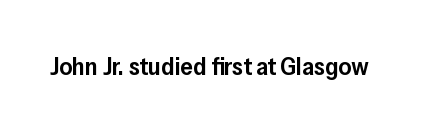
{"italic": "no", "bold": "semi", "underline": "no", "letter_spacing": "normal", "letter_spacing_em": 0.0, "glyph_px": 25}
